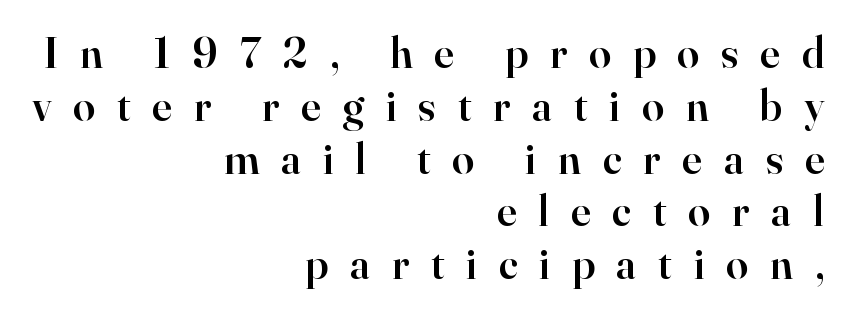
Little horizontal feet cap the strokes, marking this as serif type. Set as a demibold, roughly 600 on the weight scale. Any mark beneath the type? The region is blank. The letters stand straight up with perfectly vertical stems. These lines are rendered in a variable-pitch font. Line endings align vertically; line beginnings do not.
